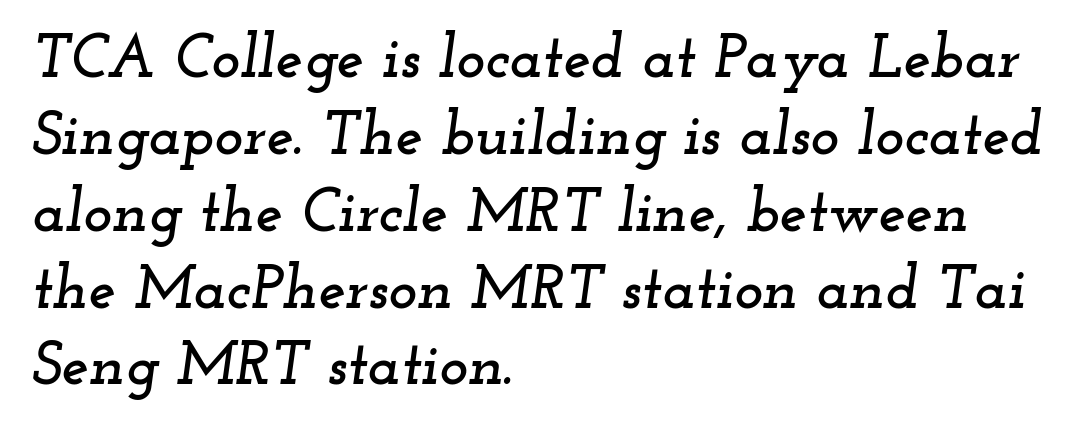
{"serif": "yes", "italic": "yes", "lean": "right", "slant_degrees": 12, "width": "wide", "stroke_contrast": "low", "x_height": "small", "monospaced": "no", "underline": "no", "align": "left", "line_spacing": "normal", "line_spacing_ratio": 1.26, "letter_spacing": "normal", "letter_spacing_em": 0.0, "glyph_px": 61}
